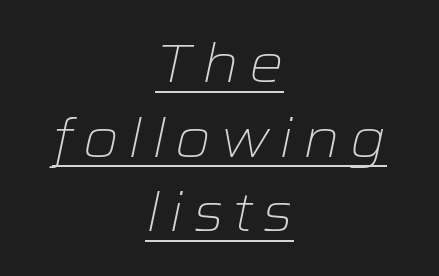
Think of a printed novel: that variable character pitch is what you see here. The strokes are not fattened; the text isn't bold. The rendering positions every line midway between the sides. Slanted lettering throughout. Regarding leading, the lines here are spaced in the standard way.
